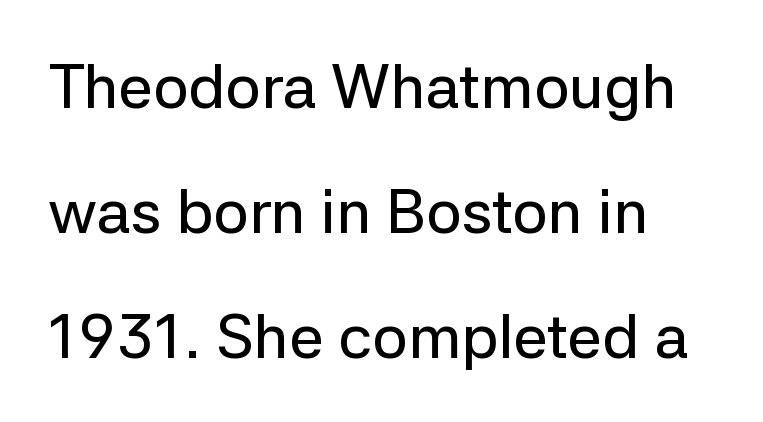
{"serif": "no", "italic": "no", "width": "normal", "stroke_contrast": "low", "x_height": "medium", "monospaced": "no", "underline": "no", "line_spacing": "loose", "line_spacing_ratio": 2.02, "letter_spacing": "normal", "letter_spacing_em": 0.0, "glyph_px": 62}
